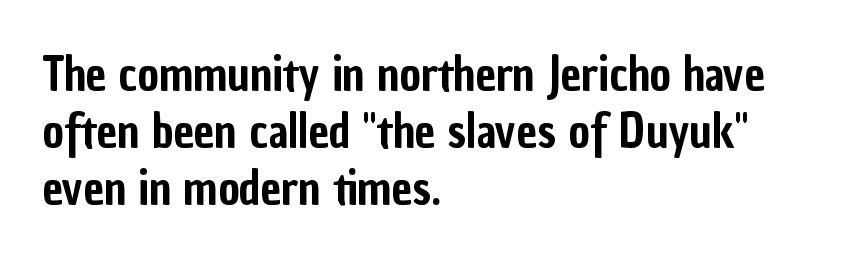
{"serif": "no", "italic": "no", "width": "condensed", "stroke_contrast": "low", "x_height": "medium", "monospaced": "no", "underline": "no", "align": "left", "line_spacing_ratio": 1.24, "letter_spacing": "normal", "letter_spacing_em": 0.0, "glyph_px": 46}
